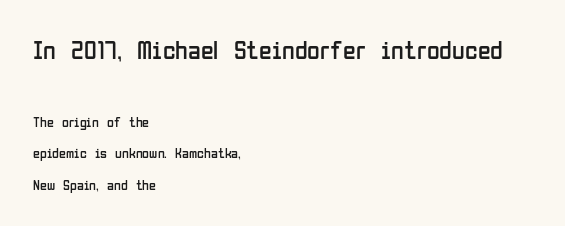
Q: Is the text bold? A: No.
Q: Is the text italic (slanted)? A: No, it is upright.
Q: Is the text underlined? A: No.
Q: How is the paragraph aligned? A: Left-aligned.
Q: Is the spacing between letters normal or unusually wide? A: Normal.
Q: Is the spacing between lines tight, normal or loose? A: Loose.
Q: Which block of text is set in a larger size, the first (top) or the second (bottom)? A: The first (top) one.
